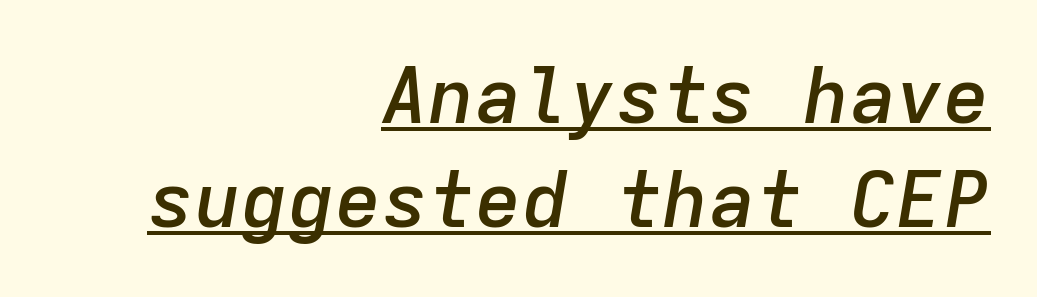
Normally led — the rows are evenly, conventionally spaced. Slant detected: the letters are inclined. Short and long lines alike share a common ending point at right. The face used here appears with an underline applied.
